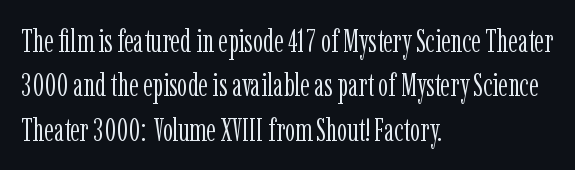
{"serif": "yes", "italic": "no", "bold": "no", "weight": "light", "width": "condensed", "stroke_contrast": "low", "x_height": "medium", "monospaced": "no", "underline": "no", "align": "left", "line_spacing": "normal", "line_spacing_ratio": 1.39, "letter_spacing": "normal", "letter_spacing_em": 0.0, "glyph_px": 32}
